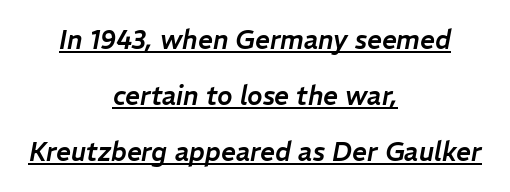
{"italic": "yes", "lean": "right", "slant_degrees": 11, "underline": "yes", "align": "center", "line_spacing": "loose", "line_spacing_ratio": 2.15, "letter_spacing": "normal", "letter_spacing_em": 0.0, "glyph_px": 26}
